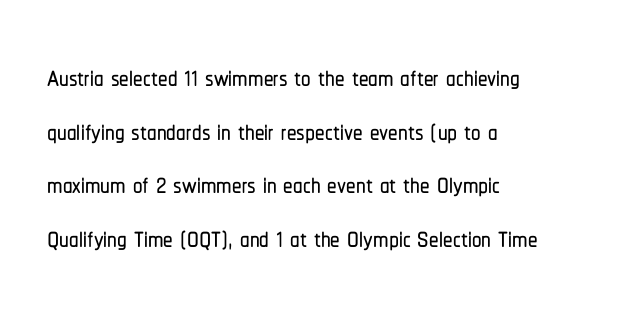
The typeface chosen for these lines omits serifs. Each new line begins a customary step beneath the previous one. Here the designer chose a conventional face with non-uniform glyph widths. In terms of posture, this sample is upright.
